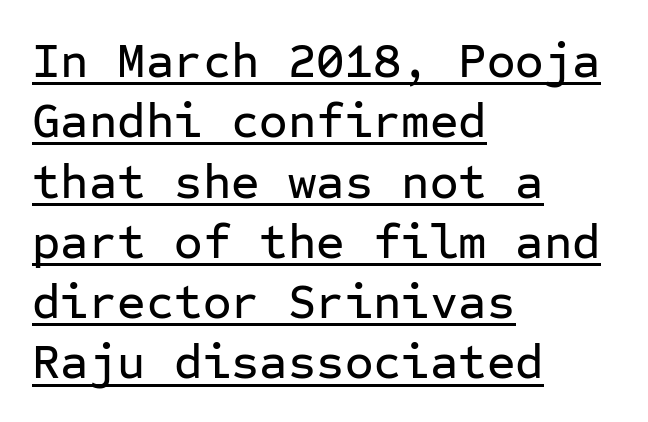
The font's upright variant was chosen for this text. Honestly, the letter spacing is just normal — you wouldn't notice it. A typesetter would call this monospace, since all characters share one set width. A sans-serif font was chosen for this passage. The typesetter has applied underlining to the passage shown. This sample is left-justified, so line endings fall wherever the words run out.
